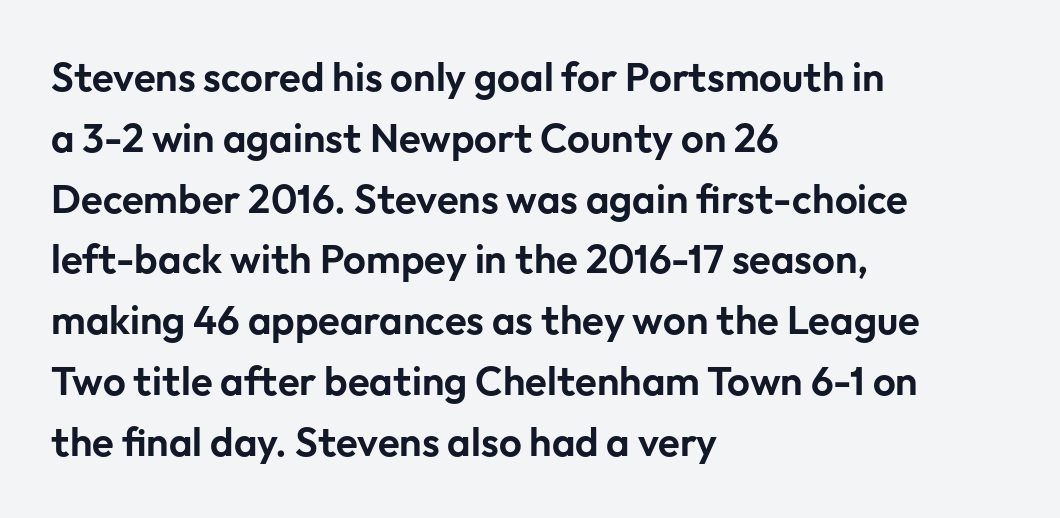
This sample uses plain, unmodified letter spacing. Stroke terminals: plain, sans-serif. Whoever set this chose a conventional vertical rhythm. In terms of posture, this sample is upright.
